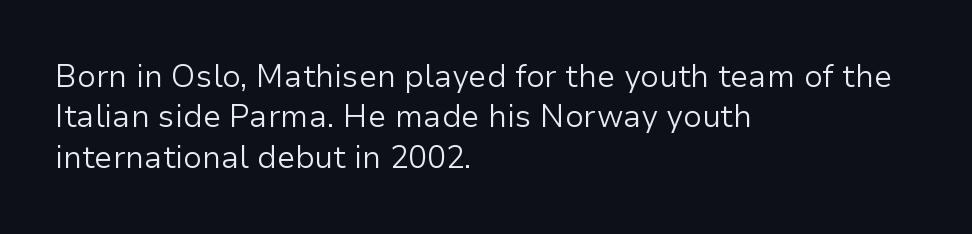
The image shows 31 px light sans-serif type, upright; set left-aligned, normal line spacing (1.3x), normal letter spacing, not underlined; low stroke contrast and a medium x-height.
